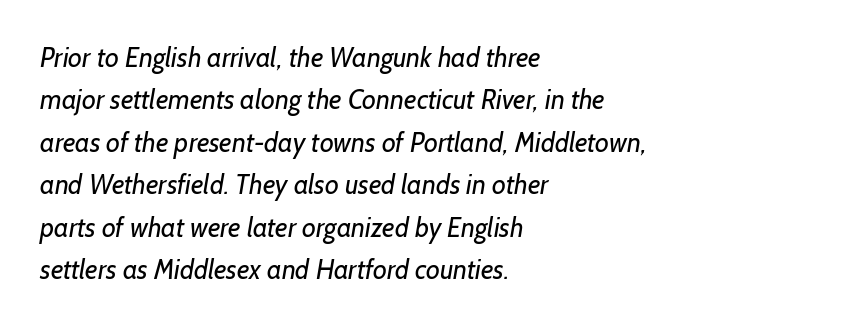
Teacher's note: observe the even left margin — that is flush-left alignment. Students, observe: this is what conventionally led text looks like. Check under the words: just untouched page. The font sits on the lighter half of the weight spectrum, regular included.
